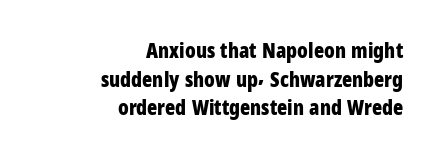
Q: Is the text bold? A: Yes.
Q: Is the text italic (slanted)? A: No, it is upright.
Q: Is the text underlined? A: No.
Q: How is the paragraph aligned? A: Right-aligned.
Q: Is the spacing between letters normal or unusually wide? A: Normal.
Q: Is the spacing between lines tight, normal or loose? A: Normal.
